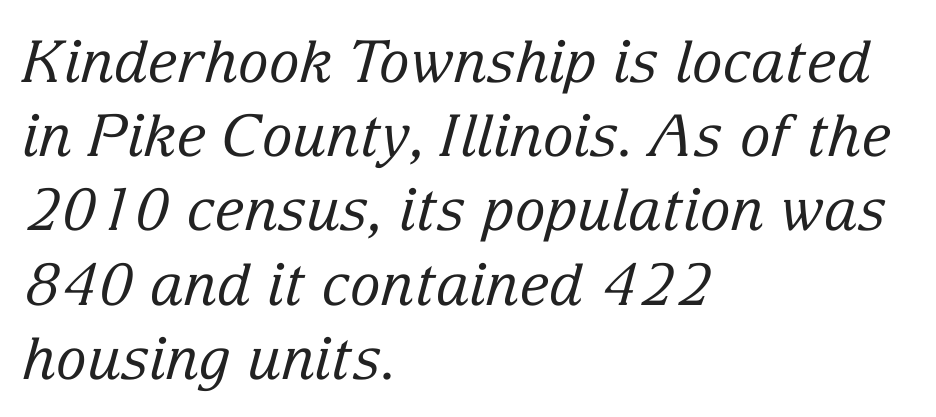
The image shows 58 px regular-weight serif type, italic (leaning right); set left-aligned, normal line spacing (1.28x), normal letter spacing, not underlined; low stroke contrast and a medium x-height.
